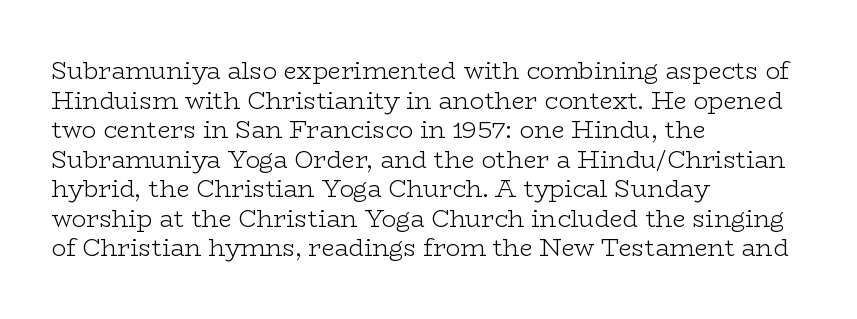
Q: Is the text bold? A: No.
Q: Is the text italic (slanted)? A: No, it is upright.
Q: Is the text underlined? A: No.
Q: How is the paragraph aligned? A: Left-aligned.
Q: Is the spacing between letters normal or unusually wide? A: Normal.
